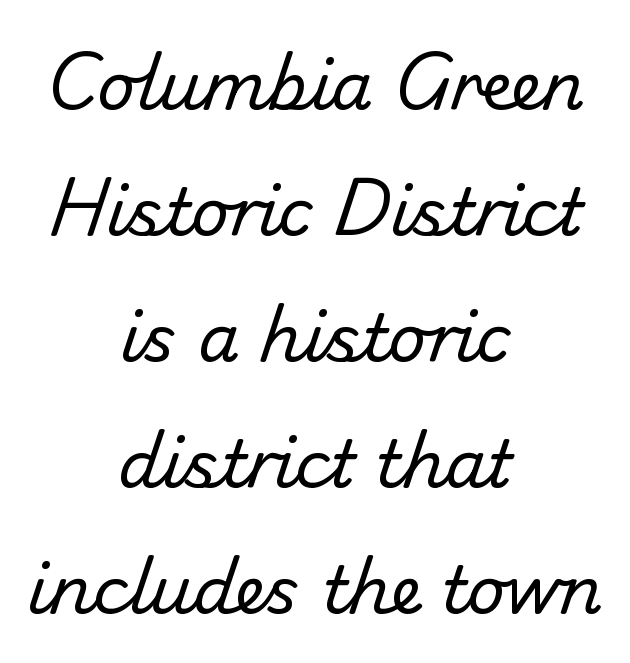
The image shows 66 px regular-weight sans-serif type; set centered, loose line spacing (1.91x), normal letter spacing, not underlined; low stroke contrast and a small x-height.
